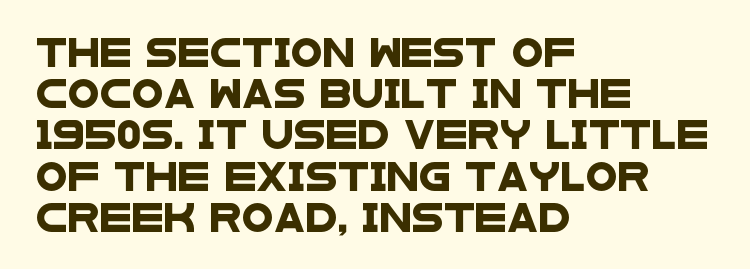
A typesetter would call this zero additional tracking. These lines are rendered in a variable-pitch font. Baseline-to-baseline distance is the conventional proportion of letter height. These lines stack with their left ends in a neat column. Letterform terminals end flat and unadorned throughout the passage.
